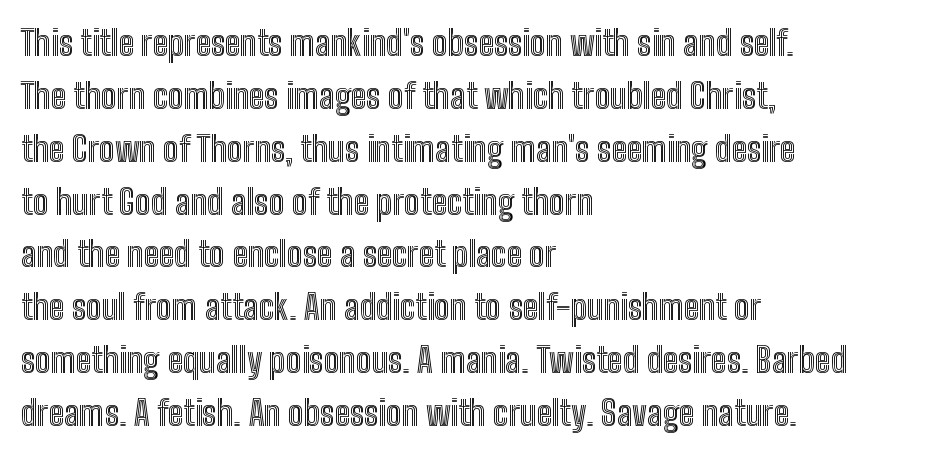
The image shows 35 px condensed type, upright; set left-aligned, normal line spacing (1.51x), normal letter spacing, not underlined; a medium x-height.
